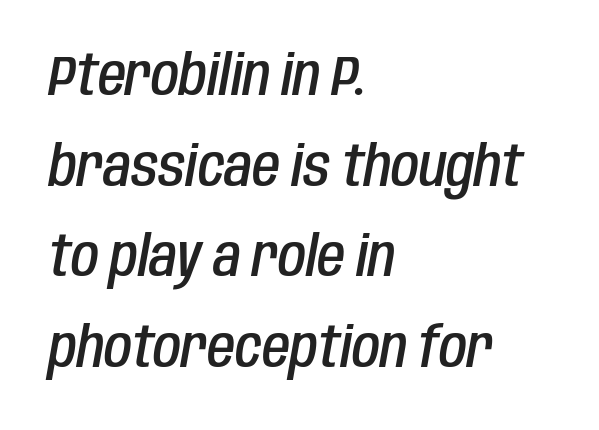
{"italic": "yes", "lean": "right", "slant_degrees": 10, "bold": "semi", "weight": "semibold", "width": "condensed", "stroke_contrast": "low", "x_height": "large", "monospaced": "no", "underline": "no", "align": "left", "line_spacing": "normal", "line_spacing_ratio": 1.59, "letter_spacing": "normal", "letter_spacing_em": 0.0, "glyph_px": 57}
